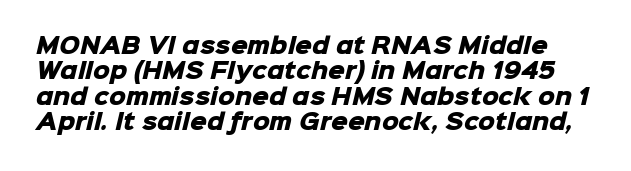
Q: Is the text bold? A: Yes.
Q: Is the text underlined? A: No.
Q: Is the spacing between letters normal or unusually wide? A: Normal.
